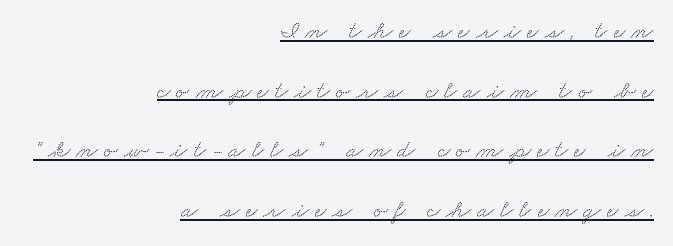
Q: Is the text underlined? A: Yes.
Q: How is the paragraph aligned? A: Right-aligned.
Q: Is the spacing between letters normal or unusually wide? A: Unusually wide.
Q: Is the spacing between lines tight, normal or loose? A: Loose.
